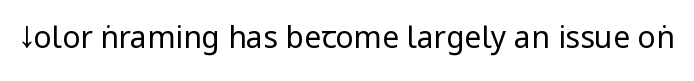
Q: Is the text bold? A: No.
Q: Is the text italic (slanted)? A: No, it is upright.
Q: Is the typeface a serif or a sans-serif typeface? A: Sans-serif.
Q: Is the text underlined? A: No.
Q: Is the spacing between letters normal or unusually wide? A: Normal.
Q: Width (condensed, normal, or wide)? A: Condensed.
Q: Stroke contrast? A: Low.
